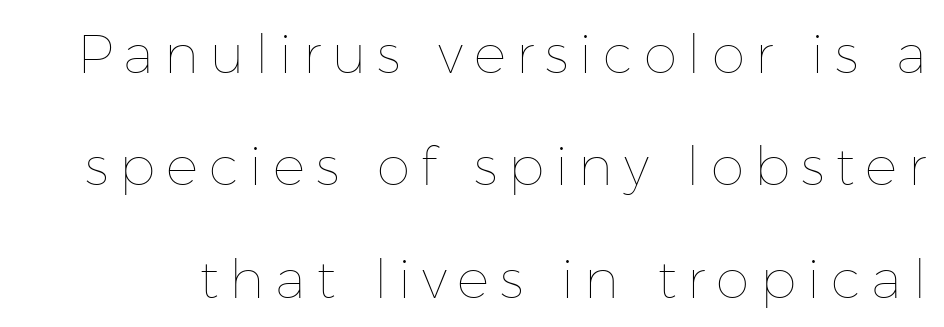
Q: Is the text bold? A: No.
Q: Is the text italic (slanted)? A: No, it is upright.
Q: Is the text underlined? A: No.
Q: Is the spacing between letters normal or unusually wide? A: Unusually wide.
Q: Is the spacing between lines tight, normal or loose? A: Loose.
Q: Width (condensed, normal, or wide)? A: Normal.
Q: Stroke contrast? A: Low.
Q: x-height? A: Medium.
Q: Monospaced? A: No.
